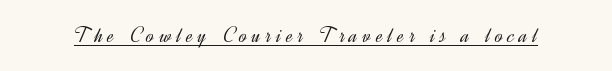
Students, observe the line beneath the letters — that is underlining. The strokes carry an ordinary text weight at most. How are the letters spaced? Widely, with obvious added tracking.
